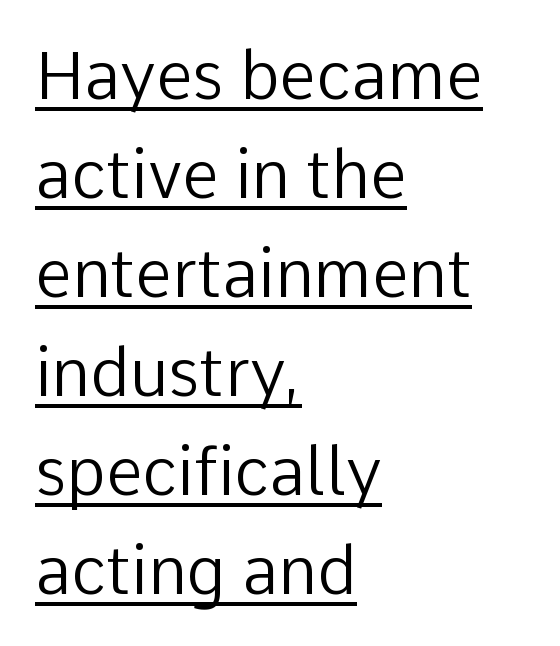
The image shows 66 px regular-weight sans-serif type, upright; set left-aligned, normal line spacing (1.5x), normal letter spacing, underlined; low stroke contrast and a medium x-height.
